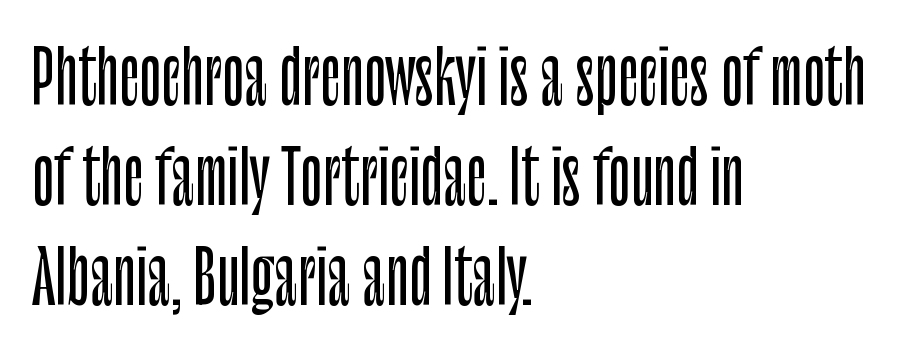
Q: Is the text italic (slanted)? A: No, it is upright.
Q: Is the typeface a serif or a sans-serif typeface? A: Sans-serif.
Q: Is the text underlined? A: No.
Q: How is the paragraph aligned? A: Left-aligned.
Q: Is the spacing between letters normal or unusually wide? A: Normal.
Q: Is the spacing between lines tight, normal or loose? A: Normal.
Q: Width (condensed, normal, or wide)? A: Condensed.
Q: Stroke contrast? A: Low.
Q: x-height? A: Large.
Q: Monospaced? A: No.
